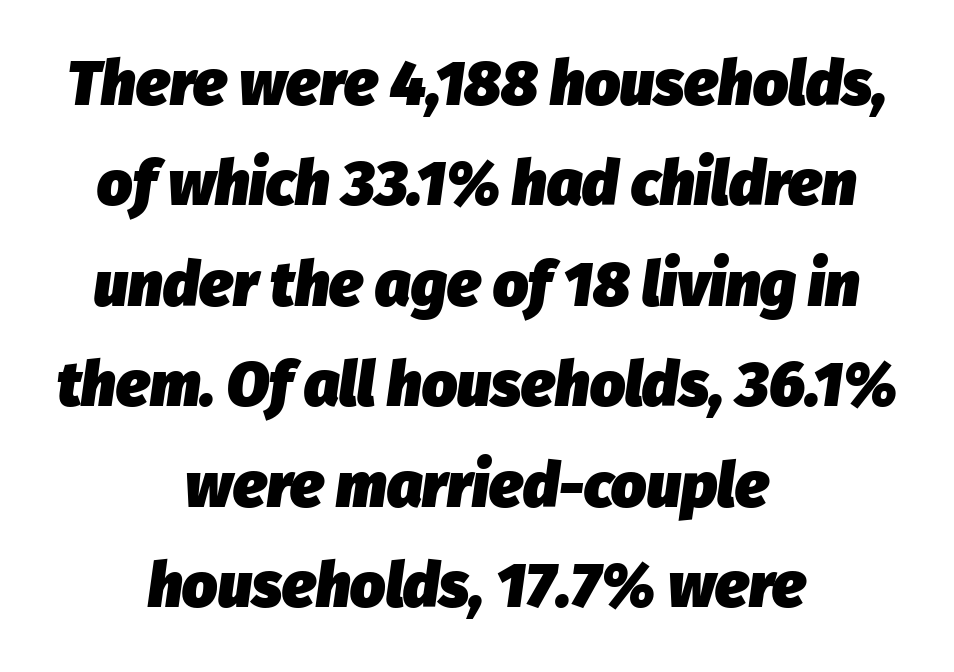
The image shows 62 px heavy type, italic (leaning right); set centered, normal line spacing (1.62x), normal letter spacing, not underlined; low stroke contrast and a medium x-height.
